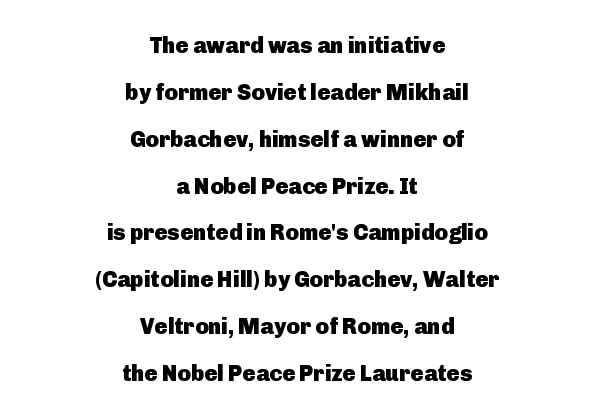
Check under the words: just untouched page. Where is the straight margin? There isn't one; the lines are centered. Notice how the stems are strictly vertical — no italics here. Leading: increased. Nobody touched the tracking dial on this one.
